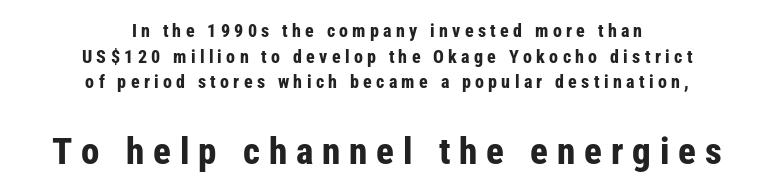
Q: Is the text bold? A: Yes.
Q: Is the text italic (slanted)? A: No, it is upright.
Q: Is the typeface a serif or a sans-serif typeface? A: Sans-serif.
Q: Is the text underlined? A: No.
Q: How is the paragraph aligned? A: Centered.
Q: Is the spacing between letters normal or unusually wide? A: Unusually wide.
Q: Is the spacing between lines tight, normal or loose? A: Normal.
Q: Which block of text is set in a larger size, the first (top) or the second (bottom)? A: The second (bottom) one.
Q: Width (condensed, normal, or wide)? A: Condensed.
Q: Stroke contrast? A: Low.
Q: x-height? A: Medium.
Q: Monospaced? A: No.
